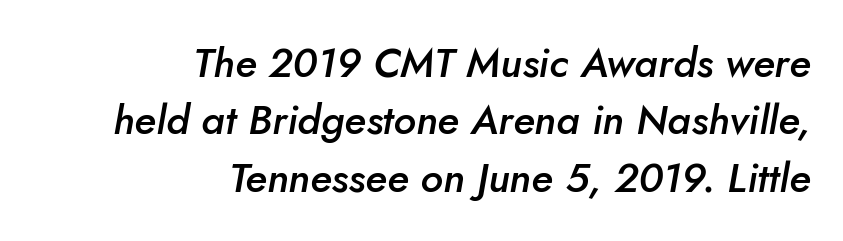
The text carries the slant typical of an italic or oblique font. Check the space under the baseline: it is left empty. Nobody touched the tracking dial on this one. Look at the stroke-to-counter ratio: somewhat heavy, a semibold.
